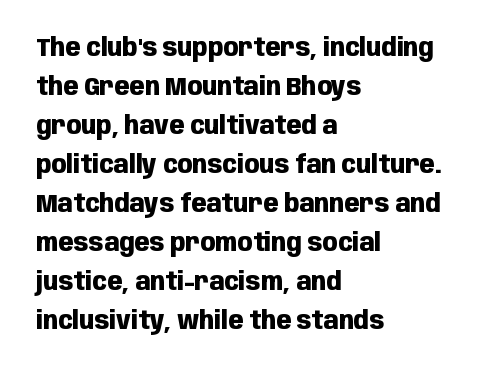
The image shows 25 px bold type, upright; set left-aligned, normal line spacing (1.56x), normal letter spacing, not underlined.
